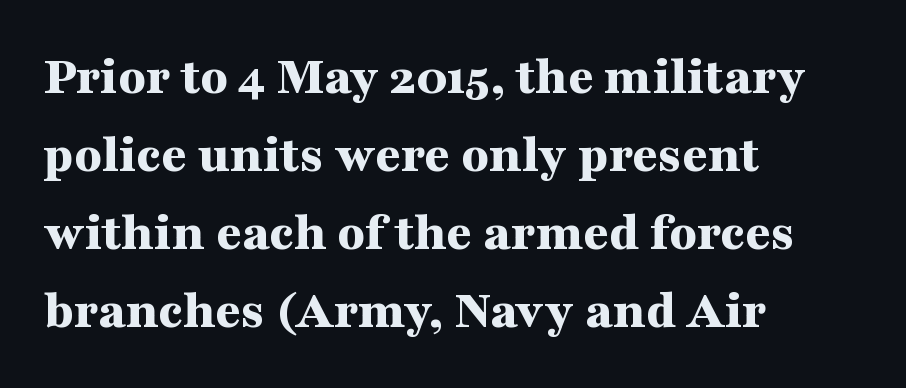
Posture: vertical. This sample has the flowing, uneven cadence of proportional lettering. A bare baseline throughout the passage. Honestly, the row spacing looks completely unremarkable.
